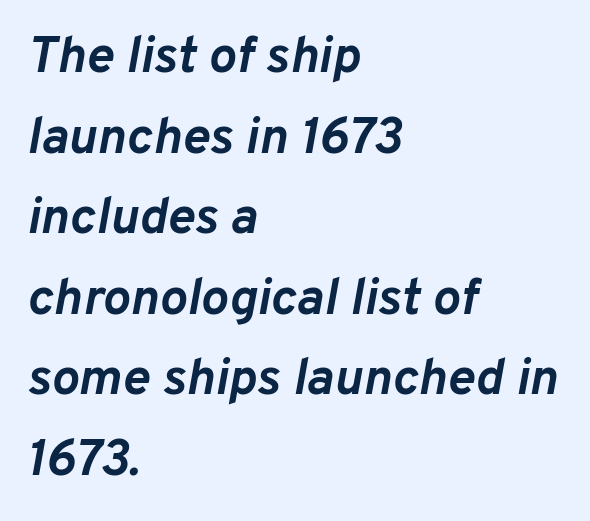
{"italic": "yes", "lean": "right", "slant_degrees": 10, "bold": "yes", "weight": "semibold", "width": "normal", "stroke_contrast": "low", "x_height": "medium", "monospaced": "no", "underline": "no", "align": "left", "line_spacing": "normal", "line_spacing_ratio": 1.55, "letter_spacing": "normal", "letter_spacing_em": 0.0, "glyph_px": 52}
